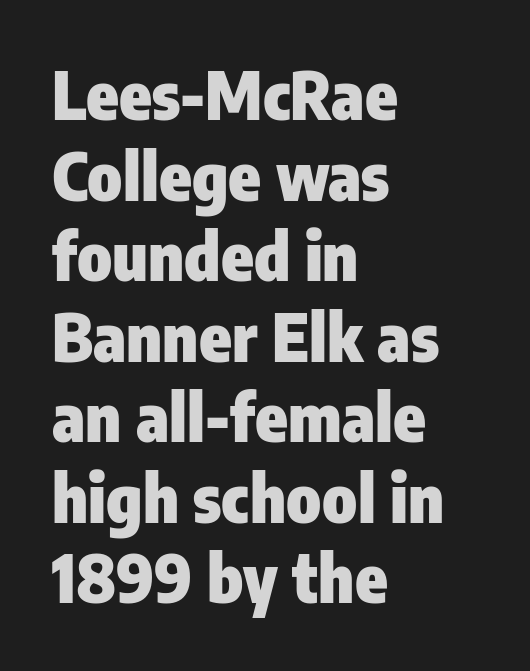
{"serif": "no", "italic": "no", "bold": "yes", "weight": "heavy", "width": "condensed", "stroke_contrast": "low", "x_height": "medium", "monospaced": "no", "underline": "no", "align": "left", "line_spacing_ratio": 1.22, "letter_spacing": "normal", "letter_spacing_em": 0.0, "glyph_px": 66}
